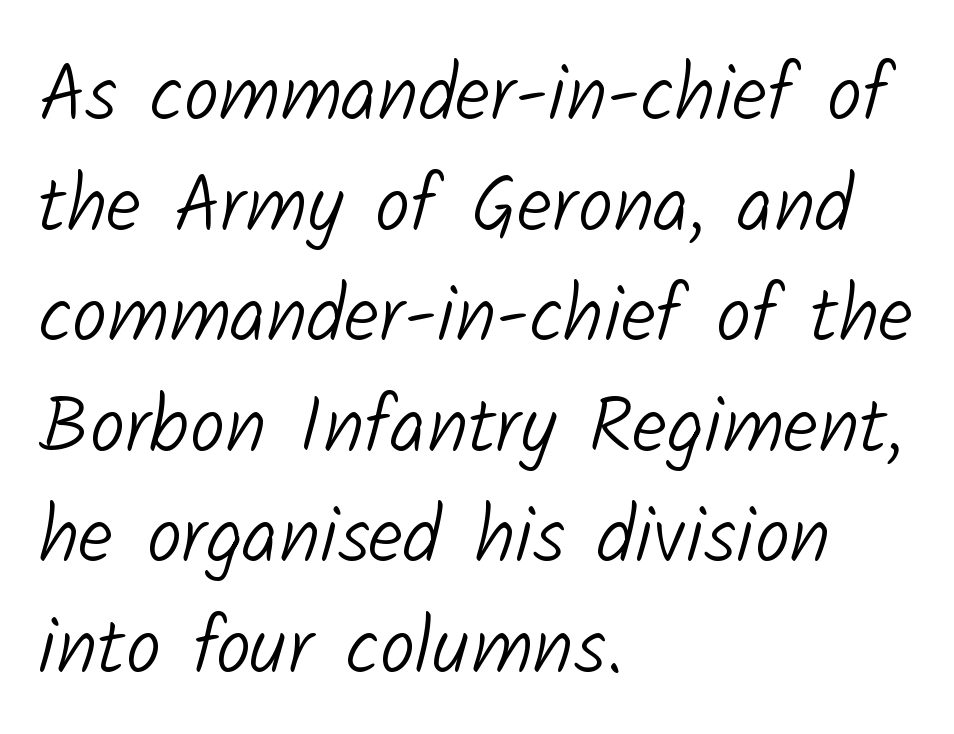
The image shows 79 px light sans-serif type; set left-aligned, normal line spacing (1.4x), normal letter spacing, not underlined; low stroke contrast and a medium x-height.
